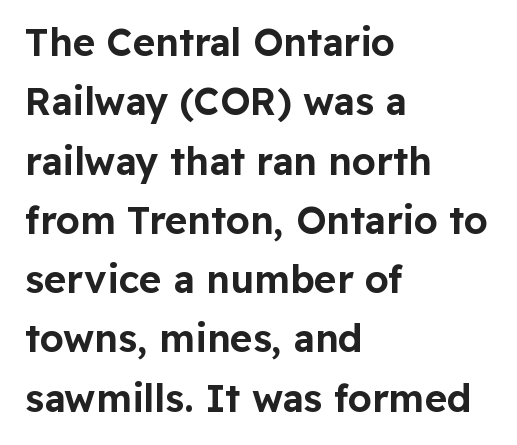
The image shows 38 px sans-serif type, upright; set left-aligned, normal line spacing (1.56x), normal letter spacing, not underlined; low stroke contrast and a medium x-height.
